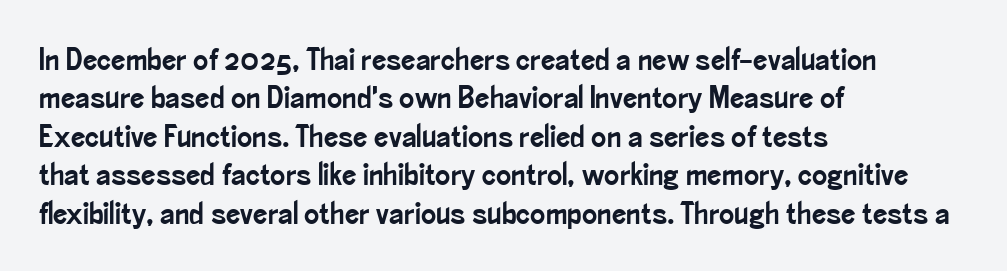
Q: Is the text italic (slanted)? A: No, it is upright.
Q: Is the typeface a serif or a sans-serif typeface? A: Sans-serif.
Q: Is the text underlined? A: No.
Q: How is the paragraph aligned? A: Left-aligned.
Q: Is the spacing between letters normal or unusually wide? A: Normal.
Q: Width (condensed, normal, or wide)? A: Condensed.
Q: Stroke contrast? A: Low.
Q: x-height? A: Small.
Q: Monospaced? A: No.
